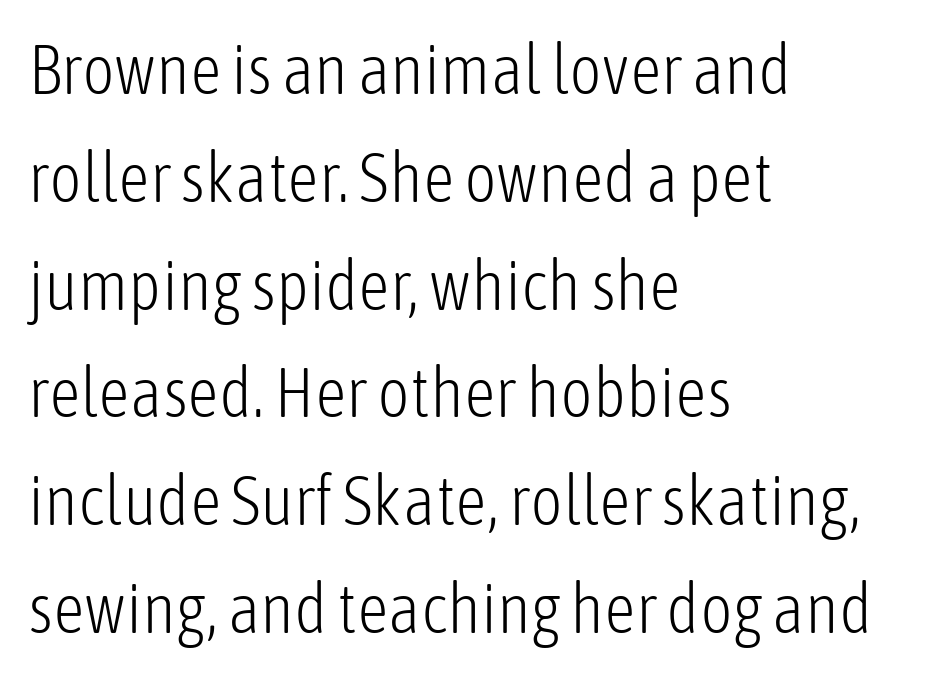
{"serif": "no", "italic": "no", "bold": "no", "weight": "light", "width": "condensed", "stroke_contrast": "low", "x_height": "medium", "monospaced": "no", "underline": "no", "align": "left", "line_spacing": "normal", "line_spacing_ratio": 1.54, "letter_spacing": "normal", "letter_spacing_em": 0.0, "glyph_px": 70}
